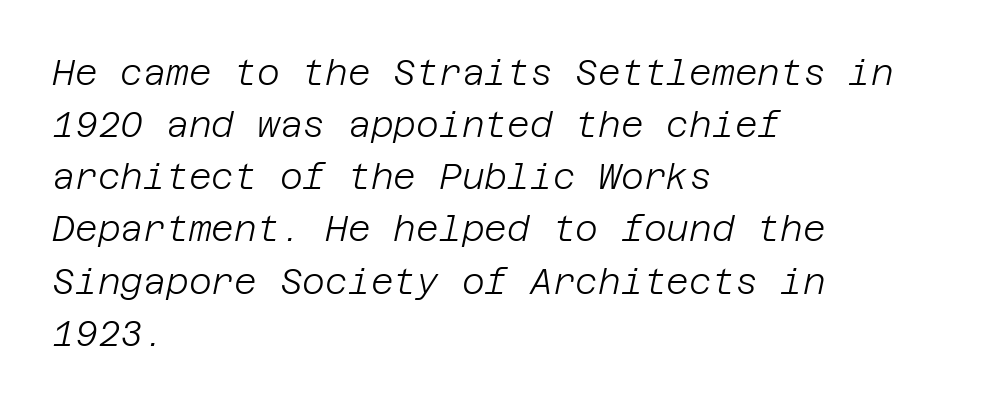
The strokes are not fattened; the text isn't bold. Notice how the passage keeps a crisp vertical edge on the left only. Beneath every word, the page is bare. Looking at the ascenders, they clearly lean.
